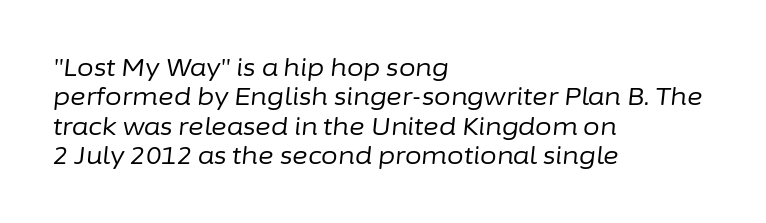
The image shows 24 px text type, italic (leaning right); set left-aligned, line spacing 1.22x, normal letter spacing, not underlined.
